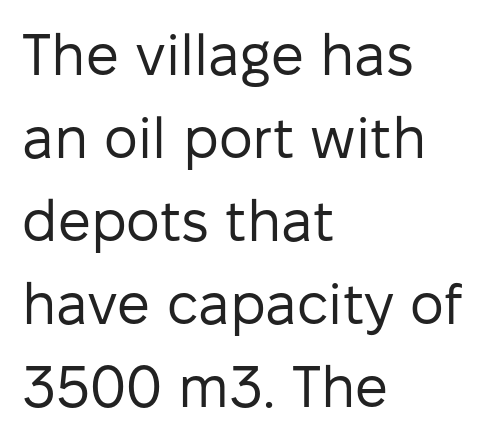
Does the leading feel generous? No, just average. Descenders hang freely into open space. You could call the tracking neutral — neither tight nor loose. These lines are rendered in a variable-pitch font.
